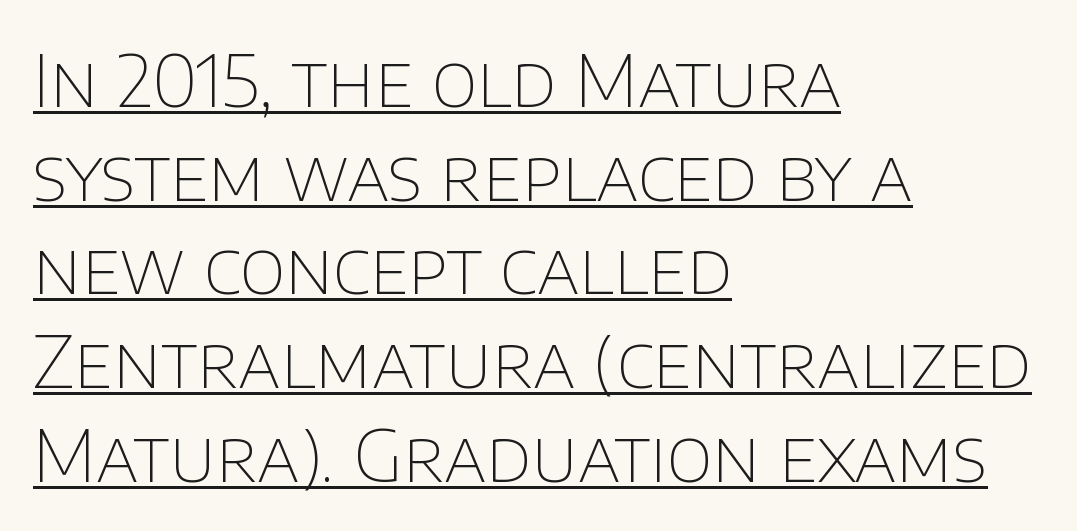
Q: Is the text bold? A: No.
Q: Is the text italic (slanted)? A: No, it is upright.
Q: Is the typeface a serif or a sans-serif typeface? A: Sans-serif.
Q: Is the text underlined? A: Yes.
Q: How is the paragraph aligned? A: Left-aligned.
Q: Is the spacing between letters normal or unusually wide? A: Normal.
Q: Is the spacing between lines tight, normal or loose? A: Normal.
Q: Width (condensed, normal, or wide)? A: Normal.
Q: Stroke contrast? A: Low.
Q: x-height? A: Large.
Q: Monospaced? A: No.
